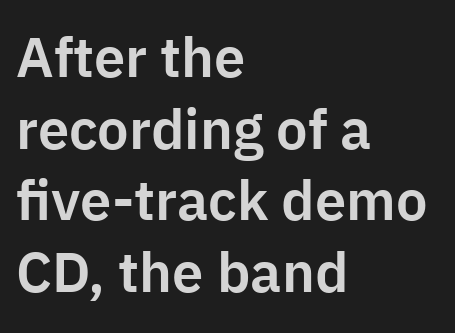
The image shows 56 px sans-serif type, upright; set left-aligned, normal line spacing (1.28x), normal letter spacing, not underlined; low stroke contrast and a medium x-height.
